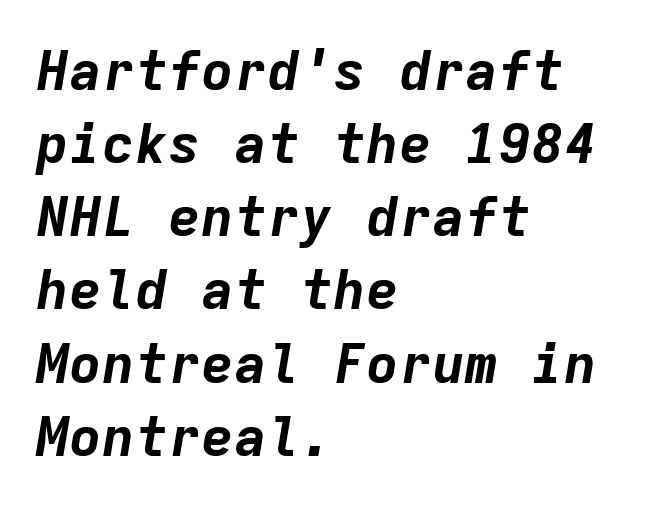
The image shows 55 px bold type, italic (leaning right), monospaced; set left-aligned, normal line spacing (1.33x), normal letter spacing, not underlined; low stroke contrast and a medium x-height.
